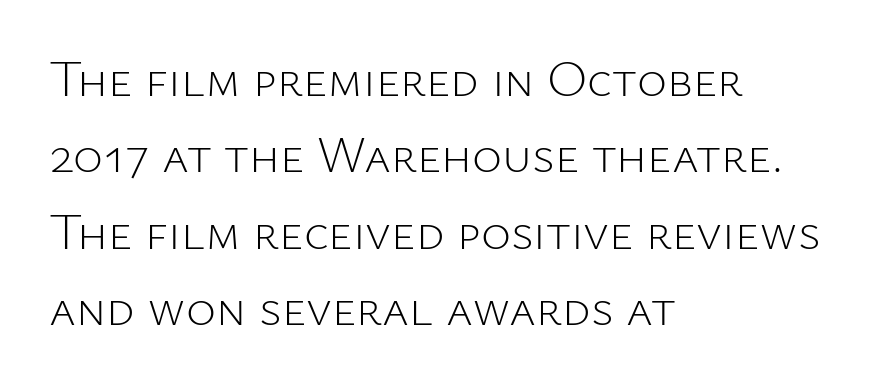
The strokes carry an ordinary text weight at most. A roman cut, with each character standing at attention. Rule under the text: the space is simply empty. Each letter keeps its own natural width here, so spacing adapts to shape.
